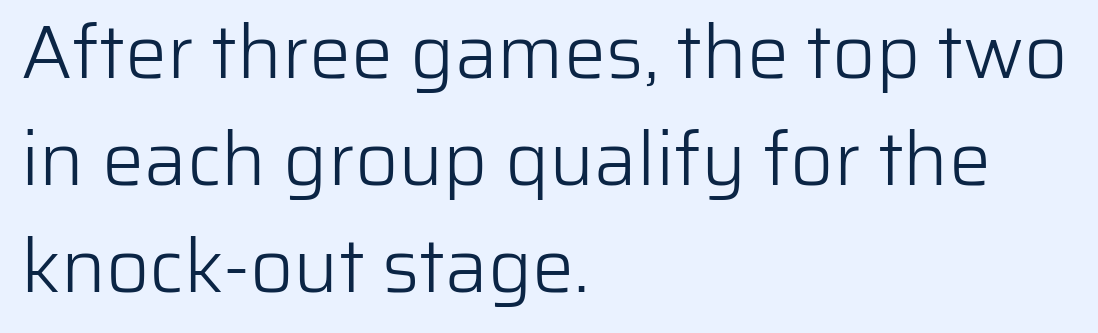
Here the designer chose a conventional face with non-uniform glyph widths. Leading: standard. Which margin do the lines hug? The left one — the right edge is uneven. Ascenders rise straight up at ninety degrees.
